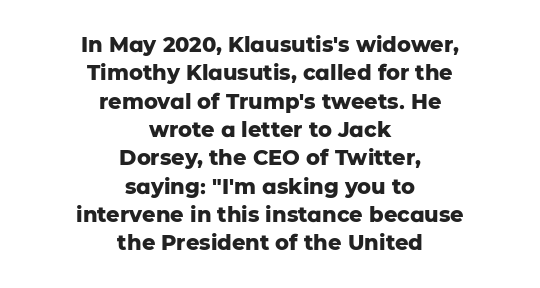
{"italic": "no", "bold": "yes", "underline": "no", "align": "center", "line_spacing": "normal", "line_spacing_ratio": 1.35, "letter_spacing": "normal", "letter_spacing_em": 0.0, "glyph_px": 21}
